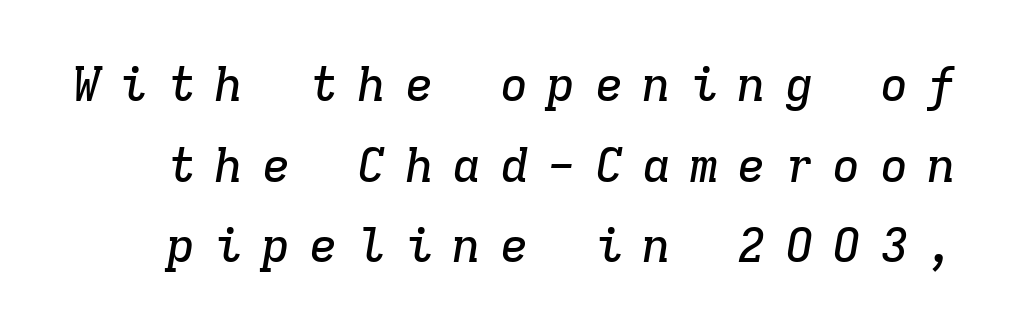
{"serif": "yes", "italic": "yes", "lean": "right", "slant_degrees": 9, "width": "normal", "stroke_contrast": "low", "x_height": "medium", "monospaced": "yes", "underline": "no", "line_spacing": "normal", "line_spacing_ratio": 1.68, "letter_spacing": "wide", "letter_spacing_em": 0.39, "glyph_px": 48}
